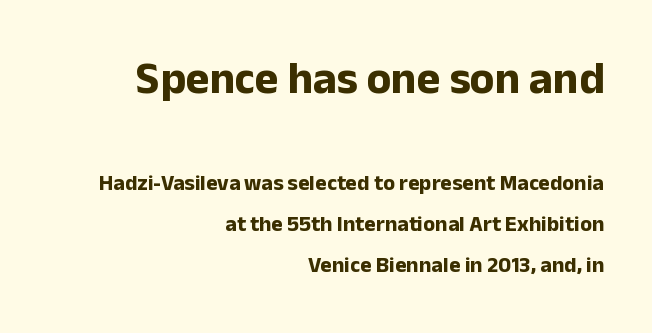
Q: Is the text bold? A: Yes.
Q: Is the text italic (slanted)? A: No, it is upright.
Q: Is the typeface a serif or a sans-serif typeface? A: Sans-serif.
Q: Is the text underlined? A: No.
Q: How is the paragraph aligned? A: Right-aligned.
Q: Is the spacing between letters normal or unusually wide? A: Normal.
Q: Which block of text is set in a larger size, the first (top) or the second (bottom)? A: The first (top) one.
Q: Width (condensed, normal, or wide)? A: Normal.
Q: Stroke contrast? A: Low.
Q: x-height? A: Medium.
Q: Monospaced? A: No.
